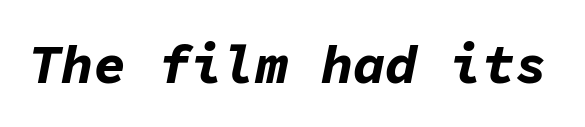
{"italic": "yes", "lean": "right", "slant_degrees": 11, "bold": "yes", "weight": "bold", "width": "normal", "stroke_contrast": "low", "x_height": "medium", "monospaced": "yes", "underline": "no", "letter_spacing": "normal", "letter_spacing_em": 0.0, "glyph_px": 54}
